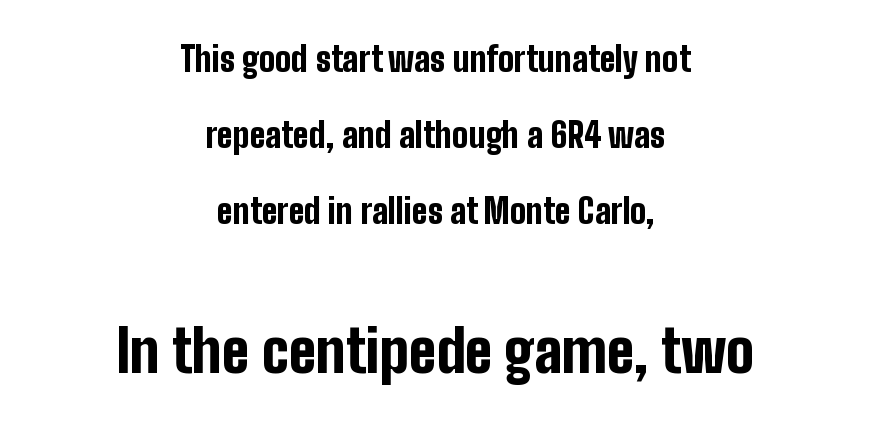
{"serif": "no", "italic": "no", "bold": "yes", "weight": "bold", "width": "condensed", "stroke_contrast": "low", "x_height": "medium", "monospaced": "no", "underline": "no", "align": "center", "line_spacing": "loose", "line_spacing_ratio": 2.24, "letter_spacing": "normal", "letter_spacing_em": 0.0, "larger_block": "second", "size_ratio": 1.74, "glyph_px": 59}
